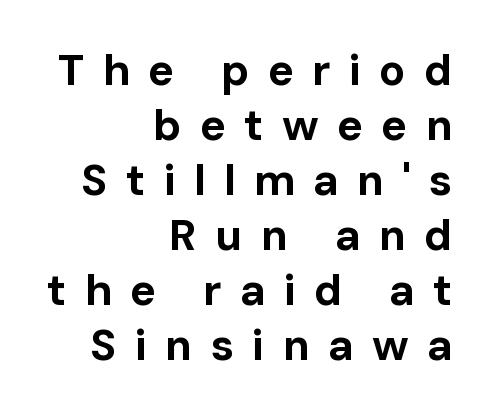
The glyphs in this specimen are sans serif. Character widths vary here, with narrow letters taking less room than wide ones. Type without underlining. Look at the tracking — it's clearly loosened, letters drifting apart. Designer's note — italics off, roman on.
